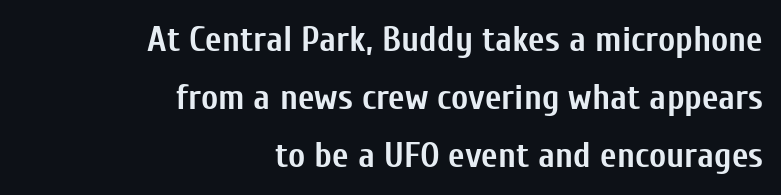
I'd describe the lettering as bold — thick and assertive. The horizontal fit of the characters is conventional and even. Nope, not italic — everything's standing straight. Anything drawn beneath the words? Only blank space. This block has exactly the height ordinary leading produces.
